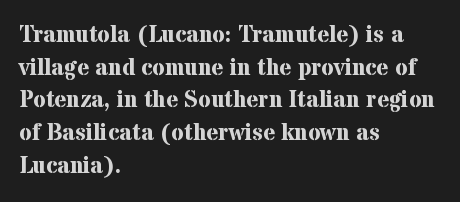
Q: Is the text bold? A: Yes.
Q: Is the text italic (slanted)? A: No, it is upright.
Q: Is the text underlined? A: No.
Q: How is the paragraph aligned? A: Left-aligned.
Q: Is the spacing between letters normal or unusually wide? A: Normal.
Q: Is the spacing between lines tight, normal or loose? A: Normal.
